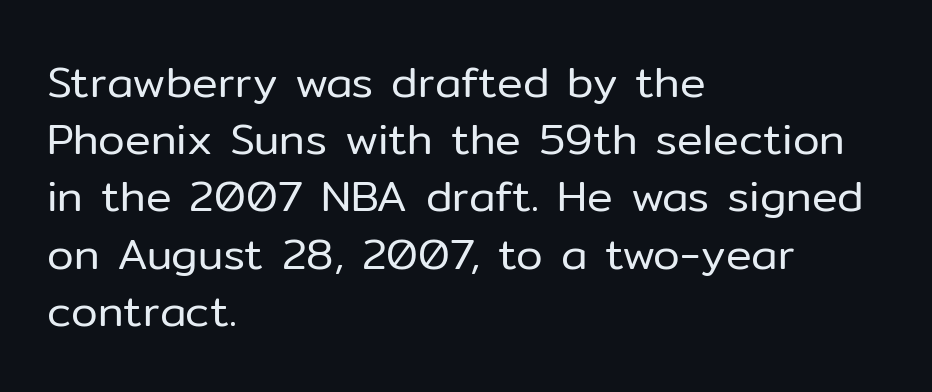
Nothing heavy about these letters — not bold at all. Honestly, there is no underline to notice here at all. Is there any slant? The stems are plumb. Look at the tracking — it's just the regular setting, nothing added. The rag falls on the right side of this text block.
